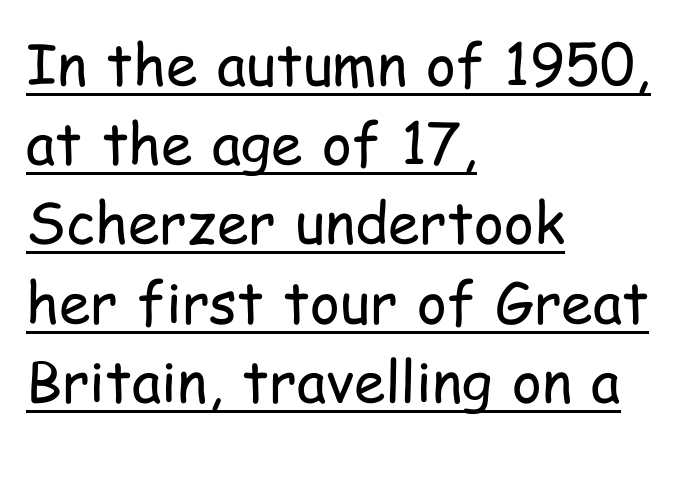
Varying glyph widths throughout — classic text-font behaviour. Reading down the block, your eye returns to a fixed left position each line. Does the type have serifs? No, each stem ends abruptly. No letter is thick-stroked: the sample isn't bold. No extra tracking has been applied to these lines. Underlining? Definitely there.
